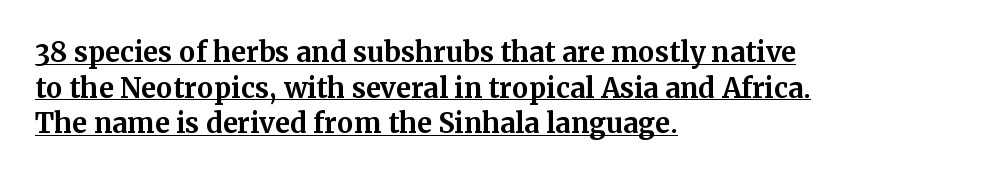
{"italic": "no", "bold": "yes", "underline": "yes", "align": "left", "line_spacing": "normal", "line_spacing_ratio": 1.32, "letter_spacing": "normal", "letter_spacing_em": 0.0, "glyph_px": 27}
